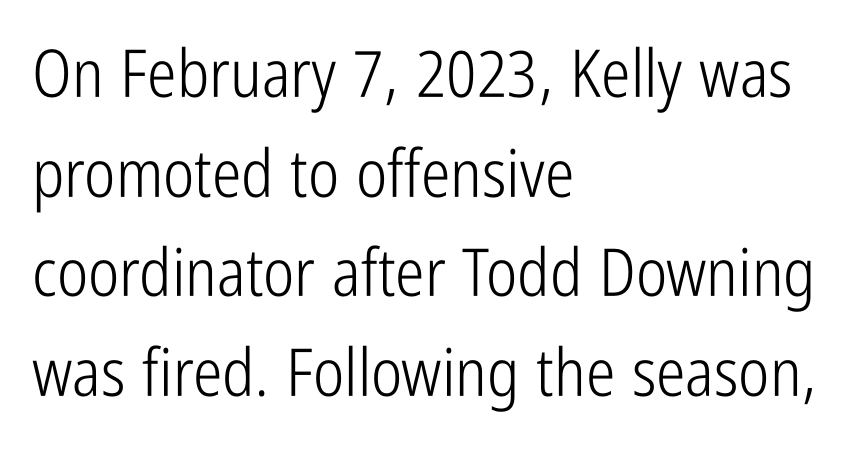
Q: Is the text bold? A: No.
Q: Is the text italic (slanted)? A: No, it is upright.
Q: Is the typeface a serif or a sans-serif typeface? A: Sans-serif.
Q: Is the text underlined? A: No.
Q: How is the paragraph aligned? A: Left-aligned.
Q: Is the spacing between letters normal or unusually wide? A: Normal.
Q: Is the spacing between lines tight, normal or loose? A: Normal.
Q: Width (condensed, normal, or wide)? A: Condensed.
Q: Stroke contrast? A: Low.
Q: x-height? A: Medium.
Q: Monospaced? A: No.
